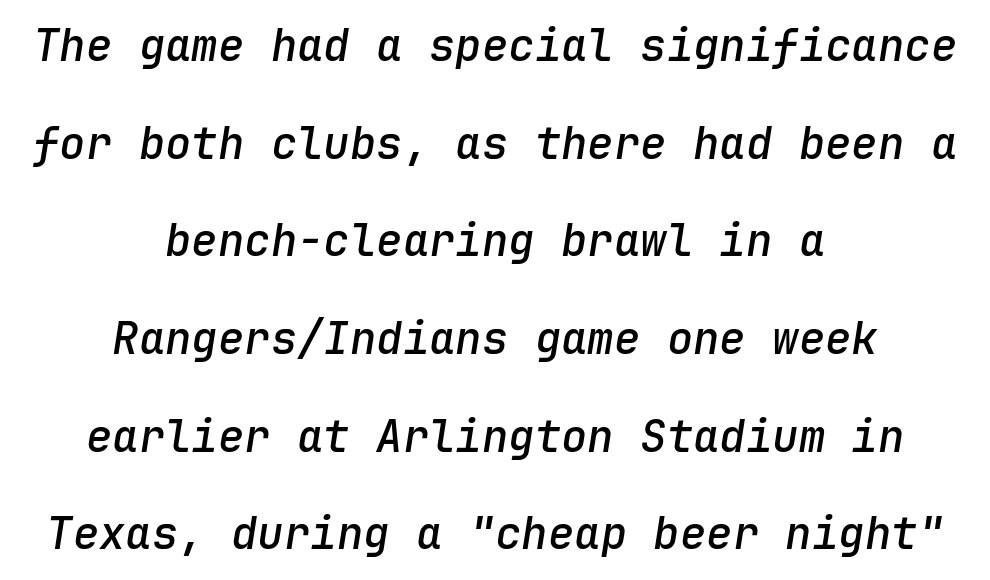
{"italic": "yes", "lean": "right", "slant_degrees": 9, "bold": "semi", "weight": "semibold", "width": "normal", "stroke_contrast": "low", "x_height": "medium", "monospaced": "yes", "underline": "no", "align": "center", "line_spacing": "loose", "line_spacing_ratio": 2.22, "letter_spacing": "normal", "letter_spacing_em": 0.0, "glyph_px": 44}
